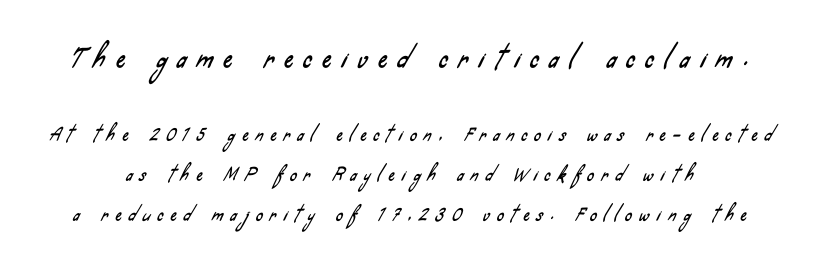
Q: Is the text underlined? A: No.
Q: Is the spacing between letters normal or unusually wide? A: Unusually wide.
Q: Is the spacing between lines tight, normal or loose? A: Loose.
Q: Which block of text is set in a larger size, the first (top) or the second (bottom)? A: The first (top) one.
